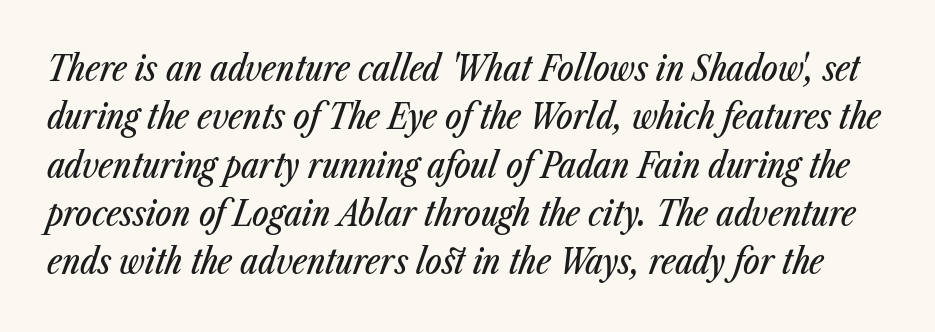
The image shows 35 px condensed type, italic (leaning right); set normal line spacing (1.38x), normal letter spacing, not underlined; low stroke contrast and a medium x-height.
